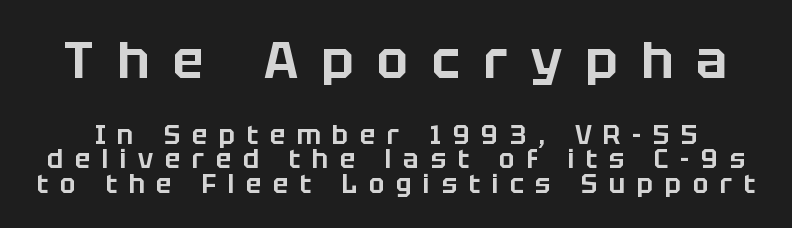
{"serif": "no", "italic": "no", "width": "normal", "stroke_contrast": "low", "x_height": "large", "monospaced": "no", "underline": "no", "line_spacing": "tight", "line_spacing_ratio": 0.96, "letter_spacing": "wide", "letter_spacing_em": 0.45, "larger_block": "first", "size_ratio": 2.0, "glyph_px": 52}
